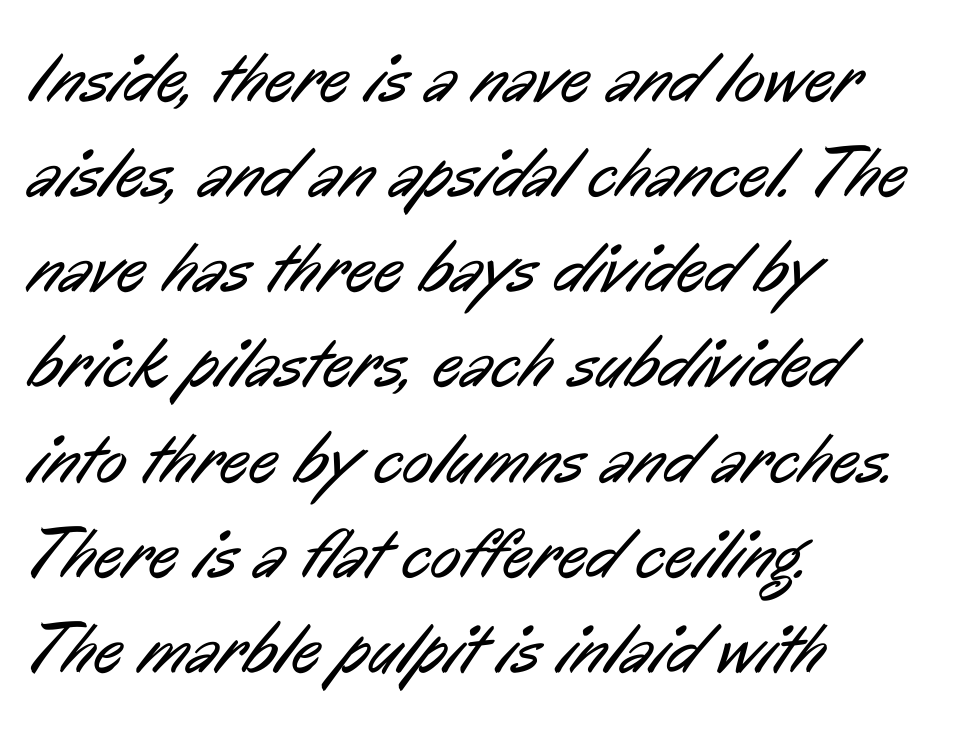
The image shows 71 px regular-weight, condensed sans-serif type; set left-aligned, normal line spacing (1.34x), normal letter spacing, not underlined; low stroke contrast and a medium x-height.
